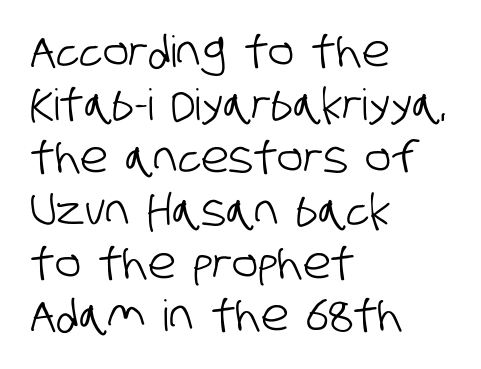
The image shows 43 px condensed sans-serif type; set left-aligned, line spacing 1.23x, normal letter spacing, not underlined; low stroke contrast and a large x-height.
